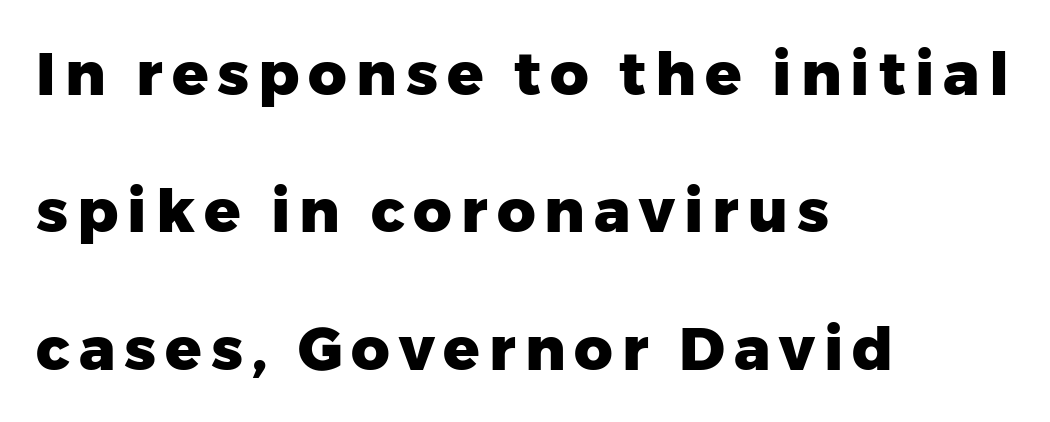
The image shows 60 px heavy sans-serif type, upright; set left-aligned, loose line spacing (2.29x), not underlined; low stroke contrast and a medium x-height.
